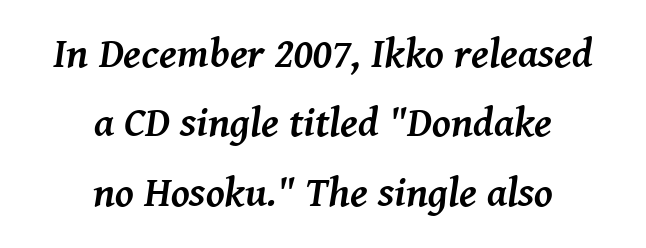
{"serif": "yes", "italic": "yes", "lean": "right", "slant_degrees": 8, "bold": "yes", "weight": "semibold", "width": "normal", "stroke_contrast": "medium", "x_height": "medium", "monospaced": "no", "underline": "no", "align": "center", "line_spacing": "normal", "line_spacing_ratio": 1.65, "letter_spacing": "normal", "letter_spacing_em": 0.0, "glyph_px": 42}
